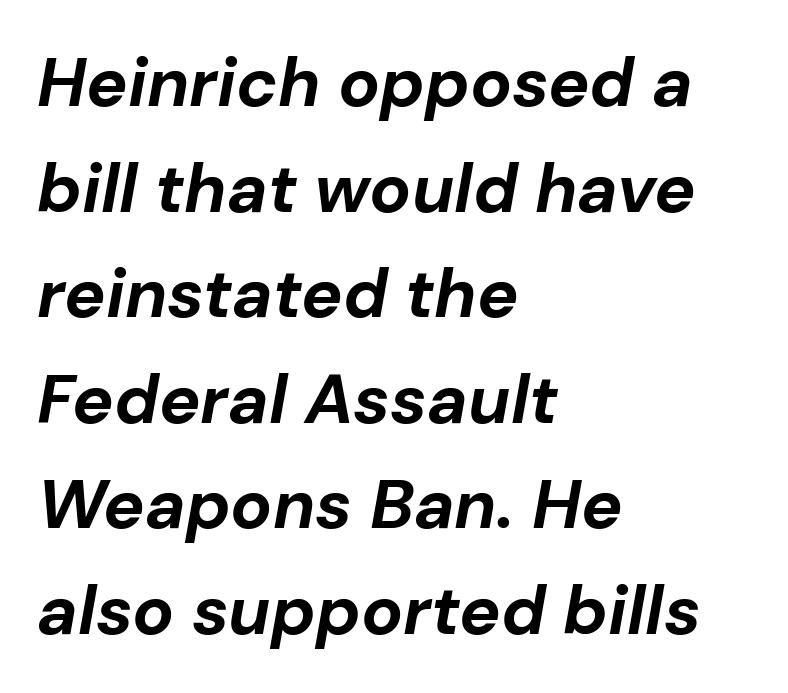
The font is running at its bold setting. Any mark beneath the type? The region is blank. Words appear dense and cohesive because spacing is normal. Casual observation: everything's shoved over to the left. Looking at the ascenders, they clearly lean. Horizontal bands of white between lines are of average thickness.
